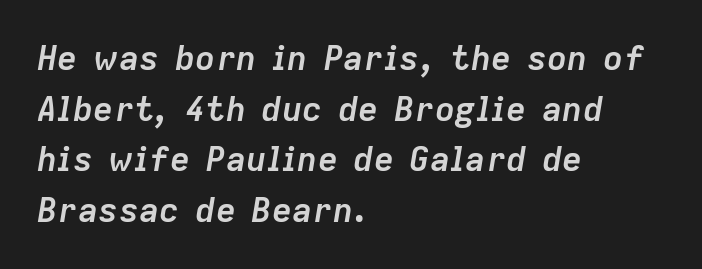
The image shows 34 px semibold type, italic (leaning right); set left-aligned, normal line spacing (1.49x), normal letter spacing, not underlined; low stroke contrast and a medium x-height.
